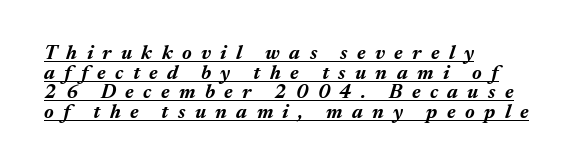
Which margin do the lines hug? The left one — the right edge is uneven. Whoever set this chose condensed vertical rhythm over breathing room. Is the letter spacing exaggerated? Yes — the characters are pushed far apart. Slanted lettering throughout. These words are printed bold, with thick strokes throughout.
